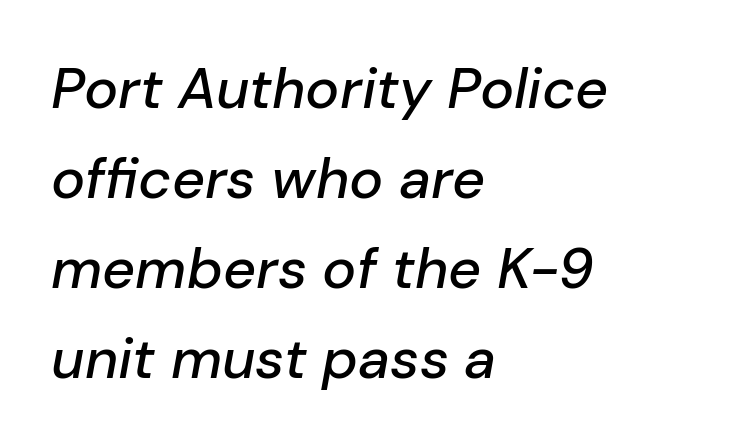
{"italic": "yes", "lean": "right", "slant_degrees": 10, "width": "normal", "stroke_contrast": "low", "x_height": "medium", "monospaced": "no", "underline": "no", "align": "left", "line_spacing": "normal", "line_spacing_ratio": 1.58, "letter_spacing": "normal", "letter_spacing_em": 0.0, "glyph_px": 57}
